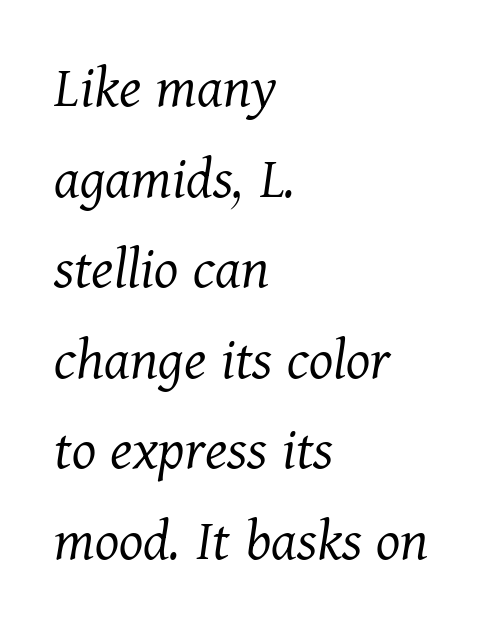
{"serif": "yes", "italic": "yes", "lean": "right", "slant_degrees": 11, "bold": "no", "weight": "light", "width": "normal", "stroke_contrast": "medium", "x_height": "medium", "monospaced": "no", "underline": "no", "align": "left", "line_spacing": "normal", "line_spacing_ratio": 1.46, "letter_spacing": "normal", "letter_spacing_em": 0.0, "glyph_px": 62}
